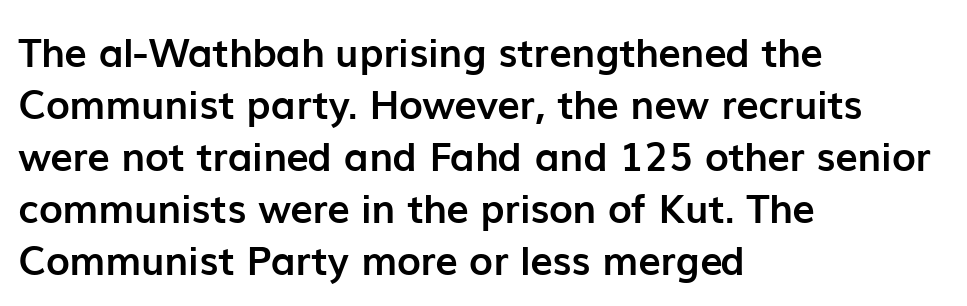
Q: Is the text bold? A: Yes.
Q: Is the text italic (slanted)? A: No, it is upright.
Q: Is the typeface a serif or a sans-serif typeface? A: Sans-serif.
Q: Is the text underlined? A: No.
Q: How is the paragraph aligned? A: Left-aligned.
Q: Is the spacing between letters normal or unusually wide? A: Normal.
Q: Is the spacing between lines tight, normal or loose? A: Normal.
Q: Width (condensed, normal, or wide)? A: Normal.
Q: Stroke contrast? A: Low.
Q: x-height? A: Medium.
Q: Monospaced? A: No.
